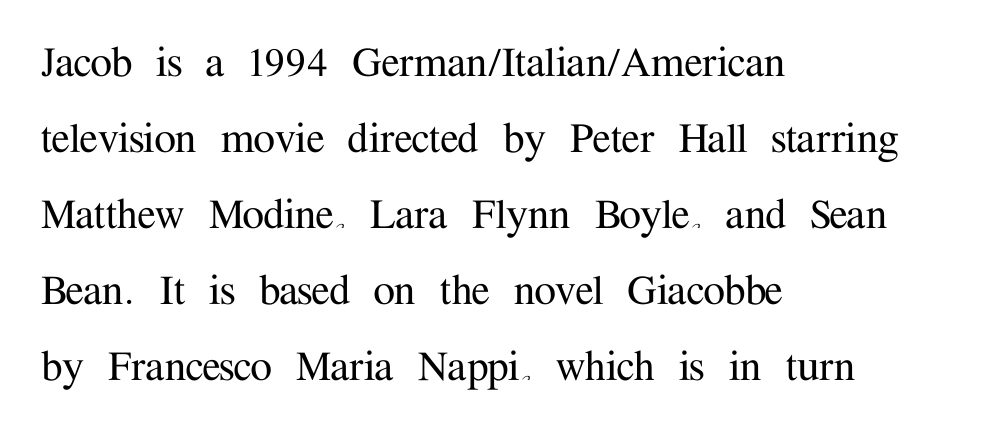
Q: Is the text italic (slanted)? A: No, it is upright.
Q: Is the typeface a serif or a sans-serif typeface? A: Serif.
Q: Is the text underlined? A: No.
Q: How is the paragraph aligned? A: Left-aligned.
Q: Is the spacing between letters normal or unusually wide? A: Normal.
Q: Is the spacing between lines tight, normal or loose? A: Normal.
Q: Width (condensed, normal, or wide)? A: Normal.
Q: Stroke contrast? A: Medium.
Q: x-height? A: Medium.
Q: Monospaced? A: No.
